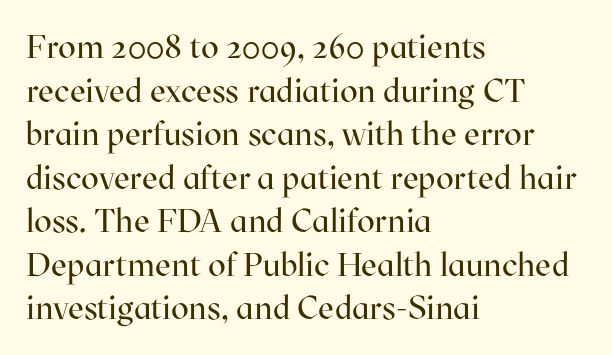
Yep, those are serifs on the letters. Note the varied advance widths — an 'i' is clearly narrower than an 'm'. The ragged edge is on the right, which tells us the setting is flush left. No extra ink here — the face is not bold. The gap between lines stays unmarked.
